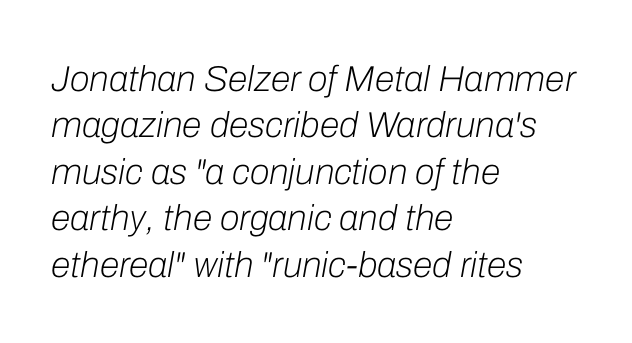
Summary of vertical rhythm: regular, with standard interline spacing. Looks like regular typesetting: each glyph gets only the width it needs. Emphasis-style slanted type is in use. Each word holds together tightly as a unit, with standard inter-letter gaps. Caption: face not bold, strokes unweighted. Which margin do the lines hug? The left one — the right edge is uneven.
